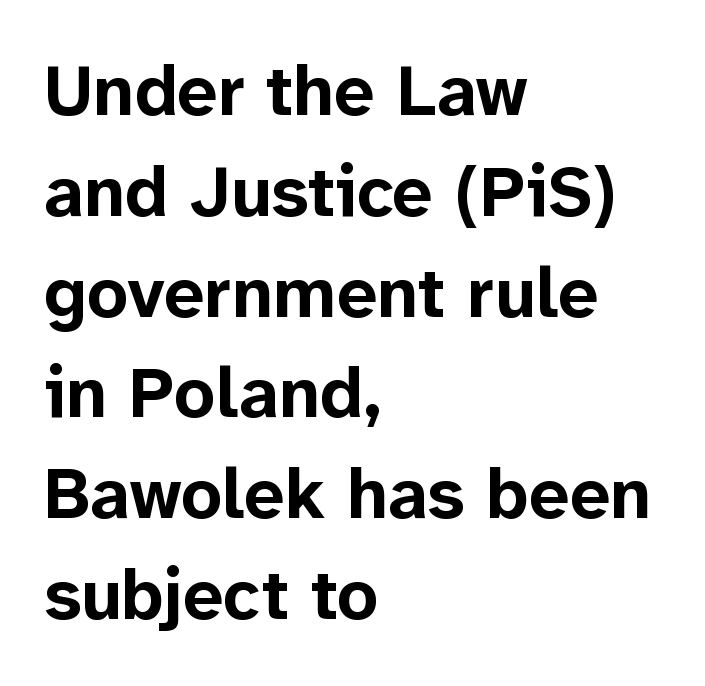
The image shows 72 px bold sans-serif type, upright; set left-aligned, normal line spacing (1.4x), normal letter spacing, not underlined; low stroke contrast and a medium x-height.
